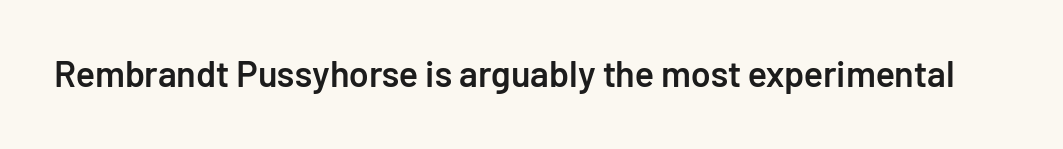
The image shows 36 px semibold sans-serif type, upright; set normal letter spacing, not underlined; low stroke contrast and a medium x-height.
